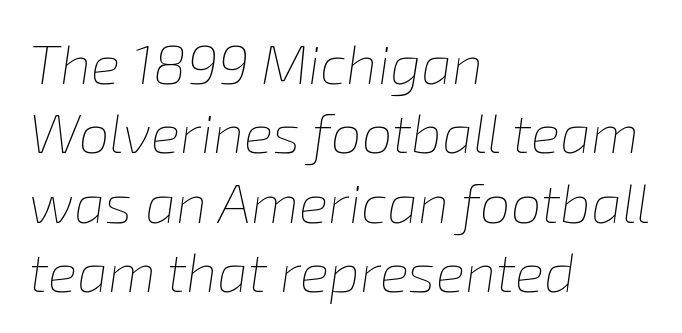
The specimen reads as italic at a glance. A typesetter would call this proportional, since set widths differ per character. Compared with a centered layout, this one pins lines to the left instead. Any mark beneath the type? The region is blank. Stem width sits at or under what a default text font uses.
